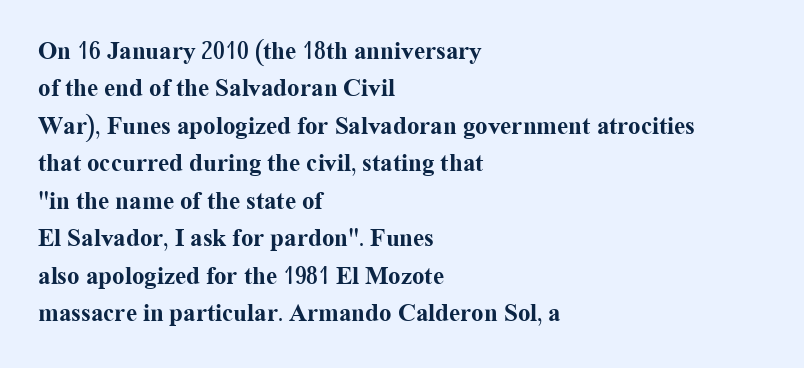
Baseline-to-baseline distance is the conventional proportion of letter height. The typesetter chose a ragged-right arrangement here. The zone under the glyphs is completely vacant. Typesetter's note: full bold, strokes at maximum text heaviness. In terms of posture, this sample is upright. The horizontal fit of the characters is conventional and even.
